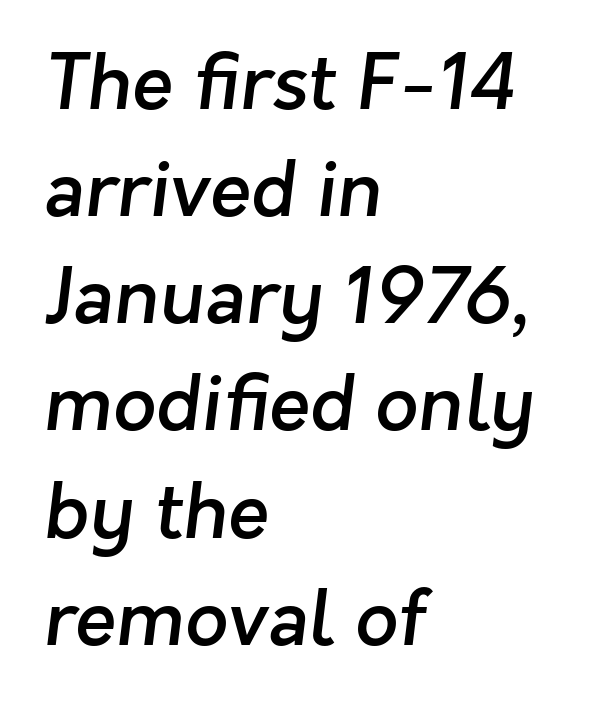
{"serif": "no", "bold": "semi", "weight": "semibold", "width": "normal", "stroke_contrast": "low", "x_height": "medium", "monospaced": "no", "underline": "no", "align": "left", "line_spacing": "normal", "line_spacing_ratio": 1.41, "letter_spacing": "normal", "letter_spacing_em": 0.0, "glyph_px": 76}
